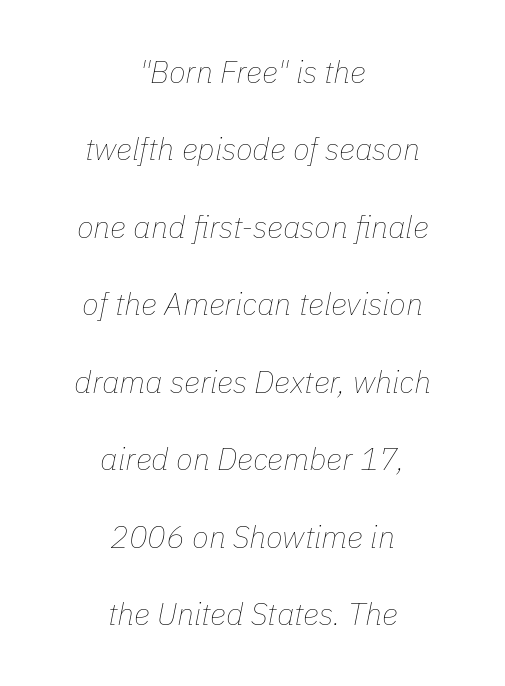
Q: Is the text bold? A: No.
Q: Is the text italic (slanted)? A: Yes, it leans right by about 11 degrees.
Q: Is the text underlined? A: No.
Q: How is the paragraph aligned? A: Centered.
Q: Is the spacing between letters normal or unusually wide? A: Normal.
Q: Is the spacing between lines tight, normal or loose? A: Loose.
Q: Width (condensed, normal, or wide)? A: Normal.
Q: Stroke contrast? A: Low.
Q: x-height? A: Medium.
Q: Monospaced? A: No.
